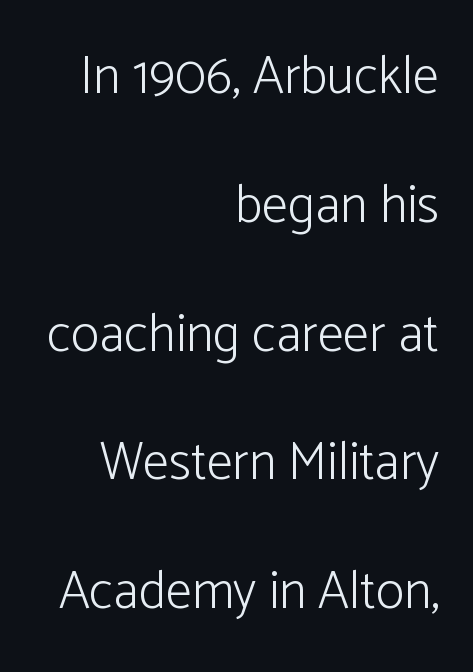
You could not count columns in this text — the font is proportionally spaced. Casual observation: everything's shoved over to the right. Each stroke keeps to a modest, everyday thickness or less. The words here are not underlined.
